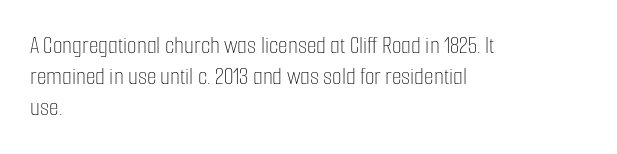
{"italic": "no", "bold": "no", "underline": "no", "align": "left", "line_spacing": "normal", "line_spacing_ratio": 1.25, "letter_spacing": "normal", "letter_spacing_em": 0.0, "glyph_px": 25}
